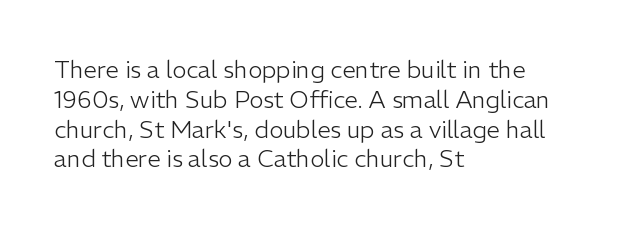
If you drew a line through each stem, it would be perfectly vertical. Tracking value appears to be zero — textbook default spacing. The rag falls on the right side of this text block. The face looks like a standard text weight, possibly lighter. The string is rendered with underlining switched off.
